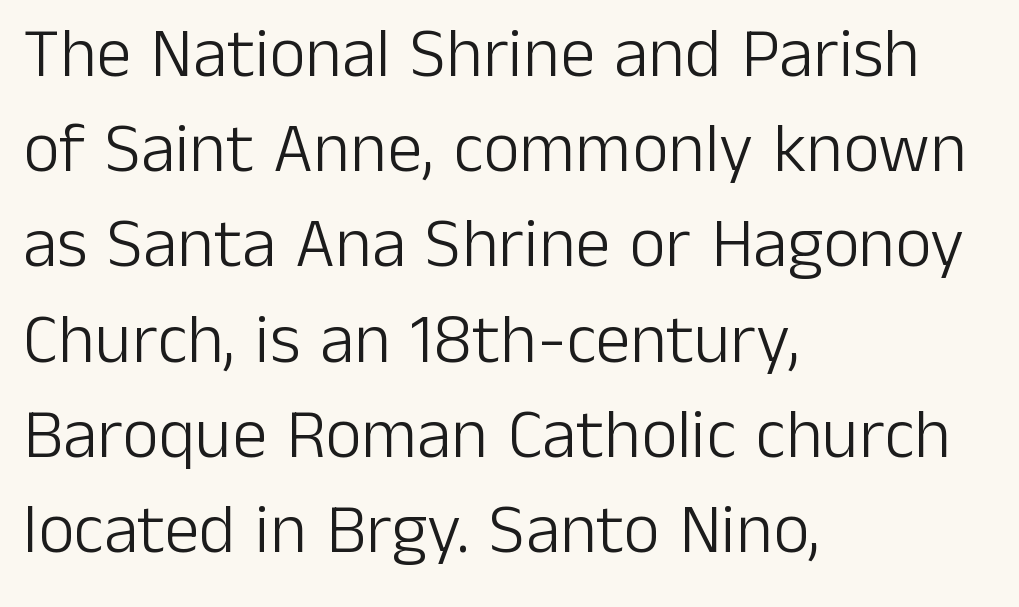
Q: Is the text bold? A: No.
Q: Is the text italic (slanted)? A: No, it is upright.
Q: Is the typeface a serif or a sans-serif typeface? A: Sans-serif.
Q: Is the text underlined? A: No.
Q: How is the paragraph aligned? A: Left-aligned.
Q: Is the spacing between letters normal or unusually wide? A: Normal.
Q: Is the spacing between lines tight, normal or loose? A: Normal.
Q: Width (condensed, normal, or wide)? A: Normal.
Q: Stroke contrast? A: Low.
Q: x-height? A: Medium.
Q: Monospaced? A: No.
